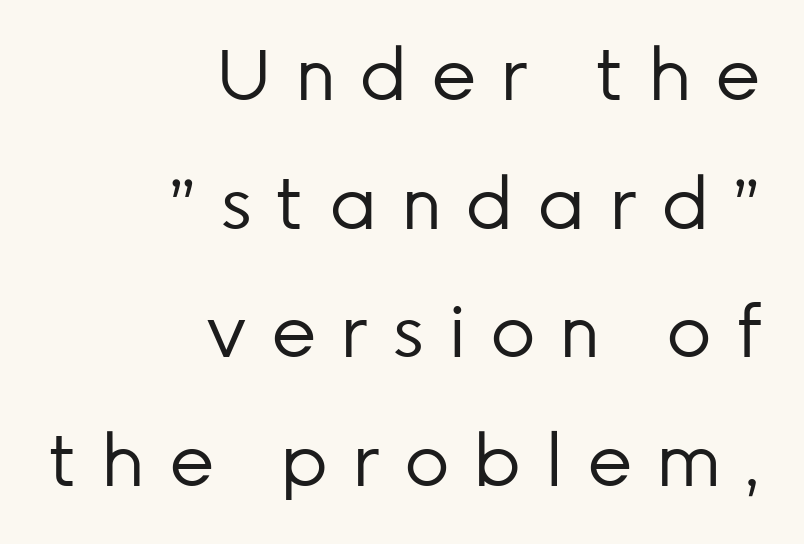
The image shows 71 px regular-weight sans-serif type, upright; set right-aligned, line spacing 1.81x, unusually wide letter spacing (+0.33 em), not underlined; low stroke contrast and a medium x-height.
